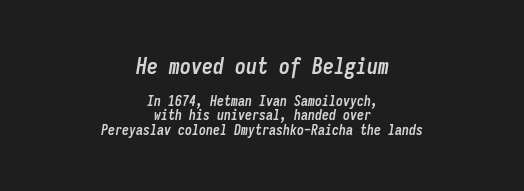
Each word holds together tightly as a unit, with standard inter-letter gaps. The foot of each line stays bare and open. Horizontally, the lines are justified to the midpoint only. Reading top to bottom, the characters get smaller at the block break. The whole block is typeset with a tilt. Look at the stroke-to-counter ratio: heavy, a bold.
